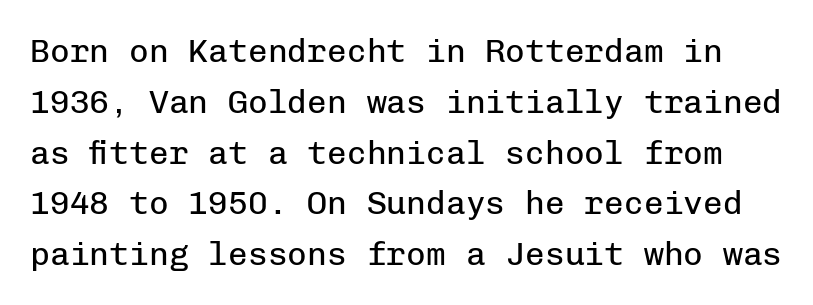
Normally led — the rows are evenly, conventionally spaced. Vertical stems look standard width or narrower in stroke. Students, note that the glyphs here touch the page at normal intervals. Just letters on the line, the space beneath them empty. This rendering employs a face without finishing strokes, i.e., a sans-serif.
